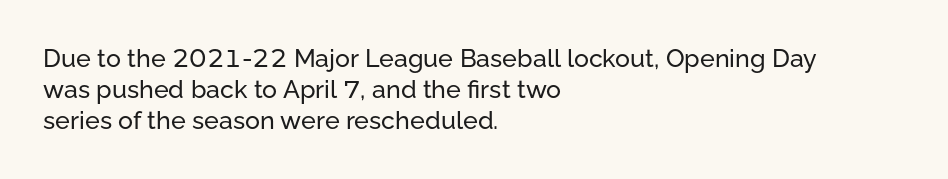
If you drew a line through each stem, it would be perfectly vertical. Leading: standard. The setting favours the left margin, as ordinary paragraphs usually do. Nobody touched the tracking dial on this one. Lines of text with bare space underneath.
